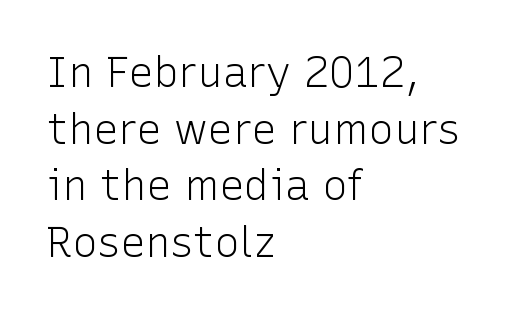
Q: Is the text bold? A: No.
Q: Is the text italic (slanted)? A: No, it is upright.
Q: Is the typeface a serif or a sans-serif typeface? A: Sans-serif.
Q: Is the text underlined? A: No.
Q: How is the paragraph aligned? A: Left-aligned.
Q: Is the spacing between letters normal or unusually wide? A: Normal.
Q: Is the spacing between lines tight, normal or loose? A: Normal.
Q: Width (condensed, normal, or wide)? A: Normal.
Q: Stroke contrast? A: Low.
Q: x-height? A: Medium.
Q: Monospaced? A: No.
